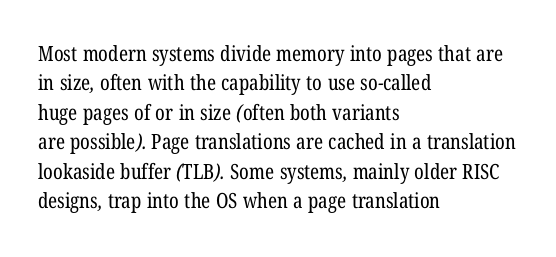
In terms of letterspacing, this is plain default setting. Just letters on the line, the space beneath them empty. Layout note: lines flush left. Stroke mass is kept to a normal reading level or below. The vertical gap from one line to the next is medium.
